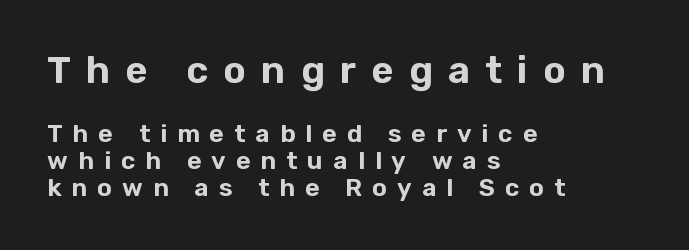
Character widths vary here, with narrow letters taking less room than wide ones. The letters carry no serifs — their stems end cleanly without finishing strokes. This block would grow much taller if given ordinary leading; it's compressed now. How are the letters spaced? Widely, with obvious added tracking.
